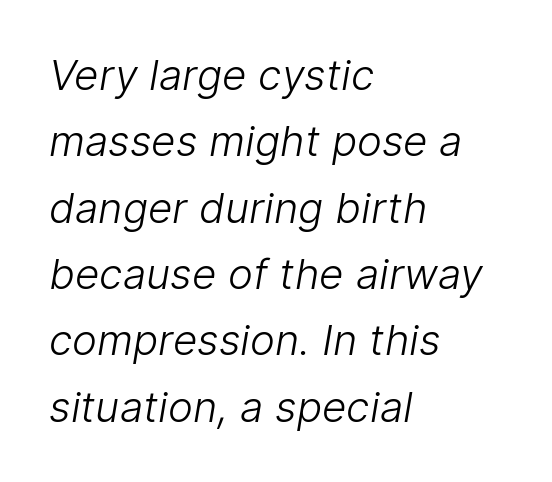
The image shows 42 px light sans-serif type; set left-aligned, normal line spacing (1.58x), normal letter spacing, not underlined; low stroke contrast and a medium x-height.
